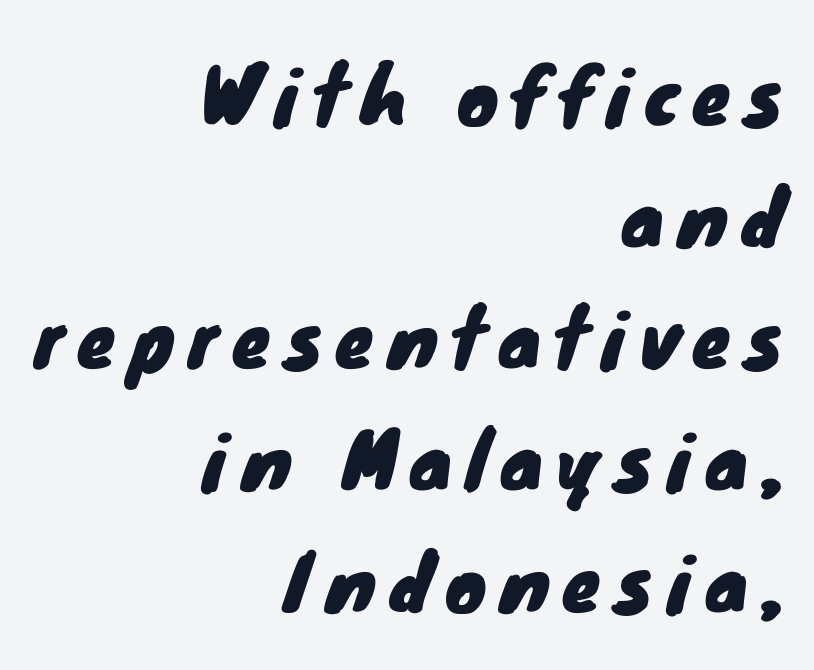
{"serif": "no", "width": "normal", "stroke_contrast": "low", "x_height": "small", "monospaced": "no", "underline": "no", "align": "right", "line_spacing": "normal", "line_spacing_ratio": 1.58, "glyph_px": 77}
